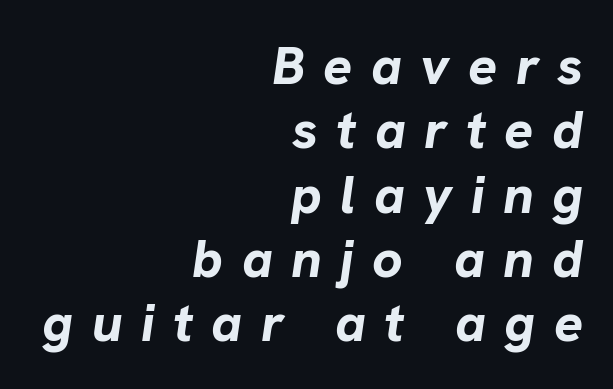
If you drew a ruler down the right edge, every line would touch it. Between one letter and the next there's a generous, obvious gap. Anything drawn beneath the words? Only blank space. Caption: bold face, heavy strokes.
